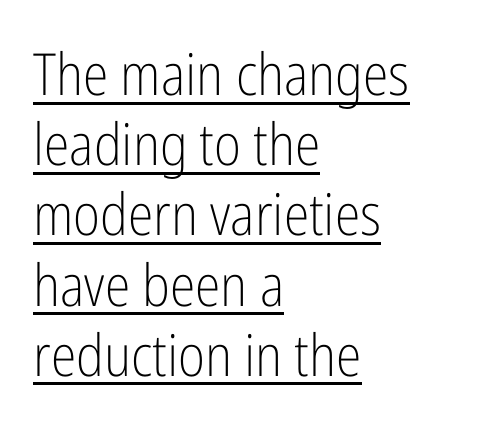
The image shows 58 px light, condensed sans-serif type, upright; set left-aligned, line spacing 1.21x, normal letter spacing, underlined; low stroke contrast and a medium x-height.
